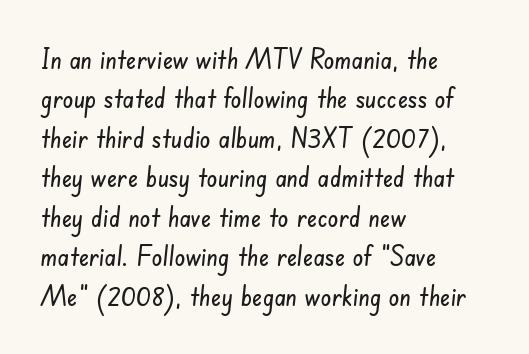
The image shows 27 px text type; set left-aligned, normal line spacing (1.46x), normal letter spacing, not underlined.
